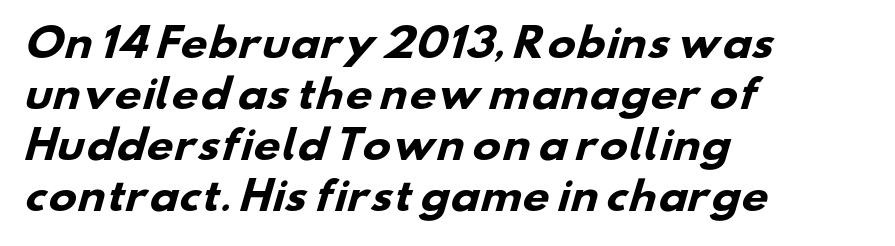
Q: Is the text bold? A: Yes.
Q: Is the typeface a serif or a sans-serif typeface? A: Sans-serif.
Q: Is the text underlined? A: No.
Q: How is the paragraph aligned? A: Left-aligned.
Q: Is the spacing between letters normal or unusually wide? A: Normal.
Q: Is the spacing between lines tight, normal or loose? A: Normal.
Q: Width (condensed, normal, or wide)? A: Wide.
Q: Stroke contrast? A: Low.
Q: x-height? A: Small.
Q: Monospaced? A: No.
